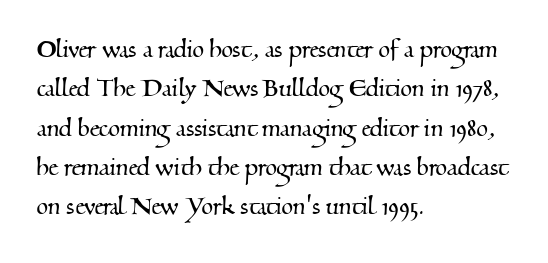
Q: Is the typeface a serif or a sans-serif typeface? A: Serif.
Q: Is the text underlined? A: No.
Q: How is the paragraph aligned? A: Left-aligned.
Q: Is the spacing between letters normal or unusually wide? A: Normal.
Q: Is the spacing between lines tight, normal or loose? A: Normal.
Q: Width (condensed, normal, or wide)? A: Normal.
Q: Stroke contrast? A: Medium.
Q: x-height? A: Small.
Q: Monospaced? A: No.
